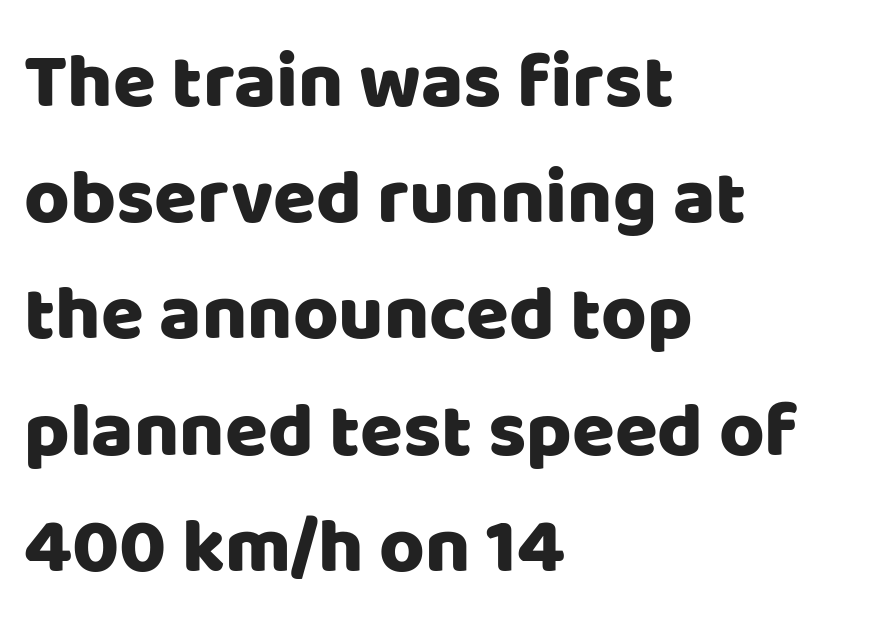
Q: Is the text italic (slanted)? A: No, it is upright.
Q: Is the typeface a serif or a sans-serif typeface? A: Sans-serif.
Q: Is the text underlined? A: No.
Q: How is the paragraph aligned? A: Left-aligned.
Q: Is the spacing between letters normal or unusually wide? A: Normal.
Q: Is the spacing between lines tight, normal or loose? A: Normal.
Q: Width (condensed, normal, or wide)? A: Normal.
Q: Stroke contrast? A: Low.
Q: x-height? A: Large.
Q: Monospaced? A: No.
